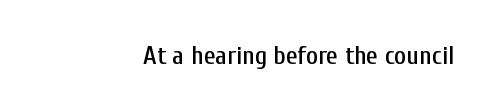
Q: Is the text italic (slanted)? A: No, it is upright.
Q: Is the text underlined? A: No.
Q: Is the spacing between letters normal or unusually wide? A: Normal.
